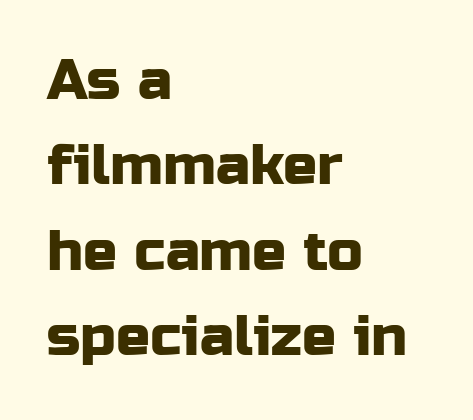
The image shows 57 px sans-serif type, upright; set left-aligned, normal line spacing (1.5x), normal letter spacing, not underlined; low stroke contrast and a medium x-height.
